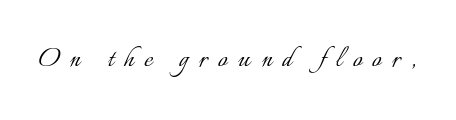
Q: Is the text bold? A: No.
Q: Is the text italic (slanted)? A: Yes.
Q: Is the text underlined? A: No.
Q: Is the spacing between letters normal or unusually wide? A: Unusually wide.
Q: Width (condensed, normal, or wide)? A: Normal.
Q: Stroke contrast? A: Low.
Q: x-height? A: Small.
Q: Monospaced? A: No.
